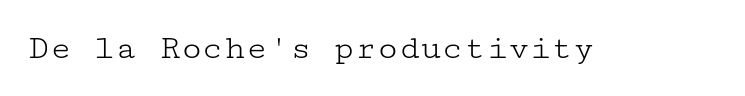
{"serif": "yes", "italic": "no", "bold": "no", "weight": "light", "width": "wide", "stroke_contrast": "low", "x_height": "medium", "underline": "no", "letter_spacing": "normal", "letter_spacing_em": 0.0, "glyph_px": 36}
